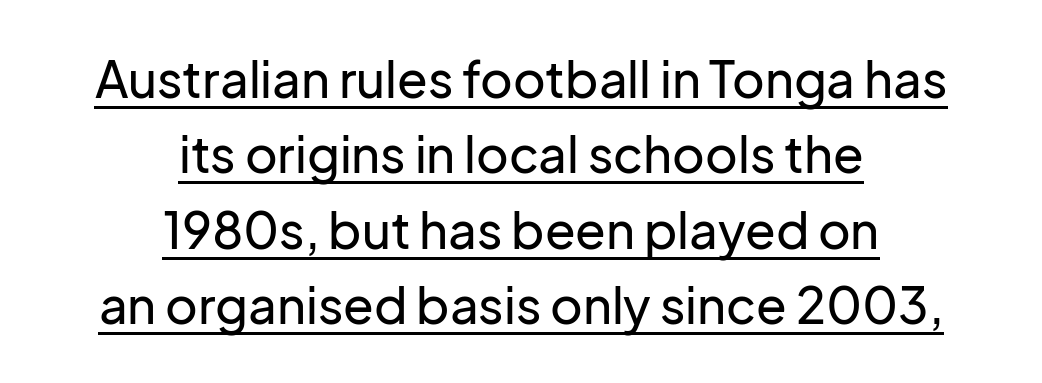
It's the straight-up-and-down kind of type. The rows are spaced the way most documents space them. This sample uses a sans-serif face. Underline: present. Which margin do the lines hug? Neither — every line sits in the middle. Do the characters align in a grid? No, the font is proportional.
